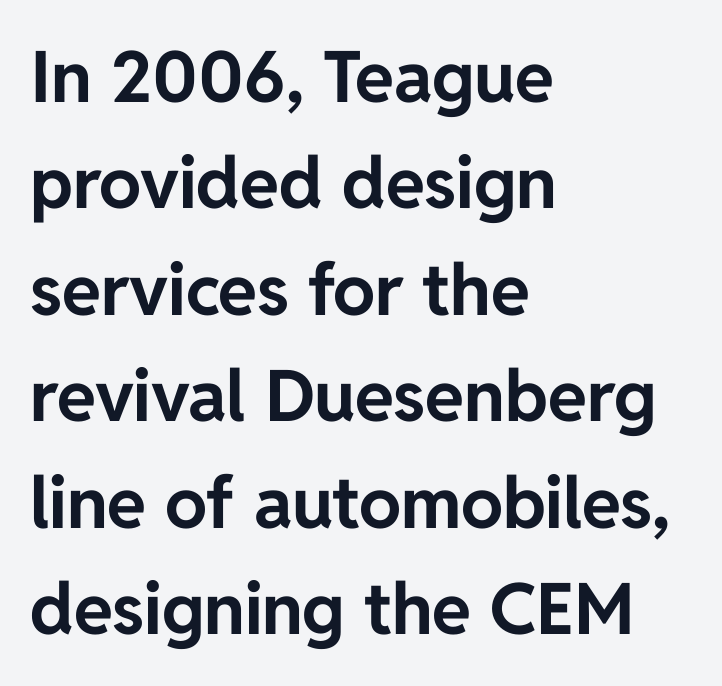
The image shows 71 px bold sans-serif type, upright; set left-aligned, normal line spacing (1.5x), normal letter spacing, not underlined; low stroke contrast and a medium x-height.
